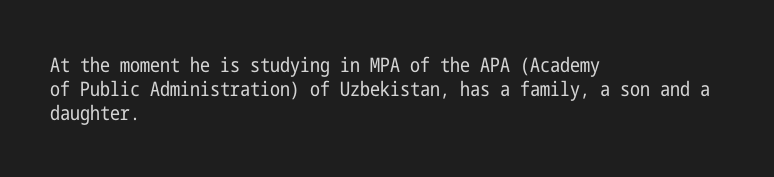
The image shows 20 px text type, upright; set left-aligned, line spacing 1.21x, normal letter spacing, not underlined.
